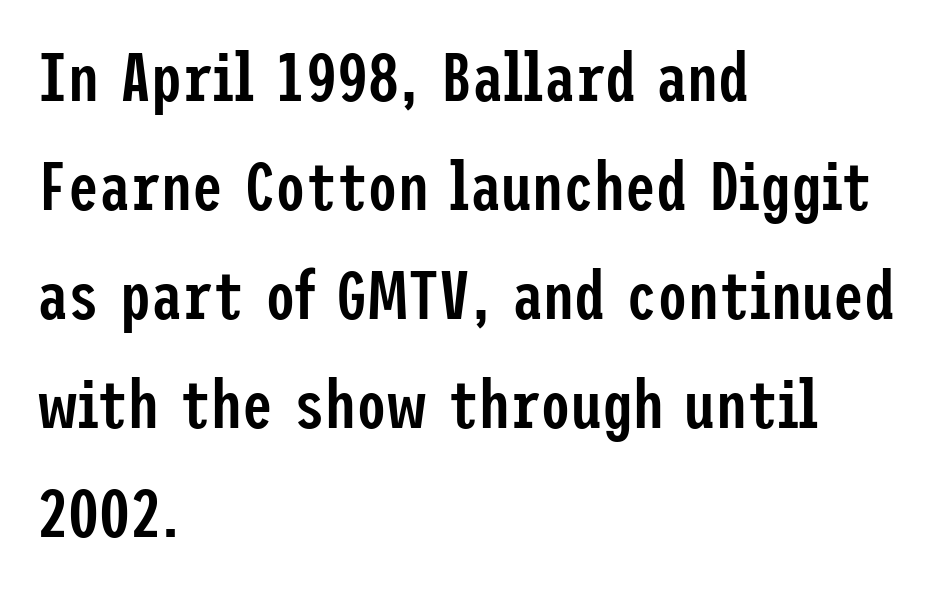
The specimen reads as upright at a glance. You can tell from the bare stems that sans-serif type was used. The strip under each line holds only bare page. Nobody touched the tracking dial on this one. The vertical gap from one line to the next is medium. Is the type bold? Partly — it's a semibold, heavier than regular but not fully bold.
